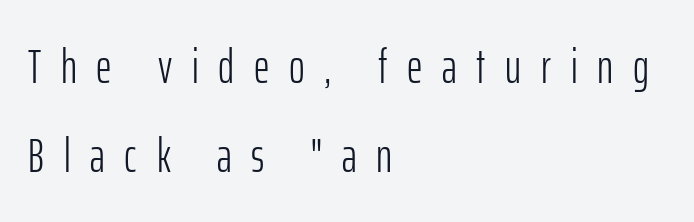
The image shows 48 px light, condensed sans-serif type, upright; set left-aligned, line spacing 1.85x, unusually wide letter spacing (+0.41 em), not underlined; low stroke contrast and a medium x-height.
